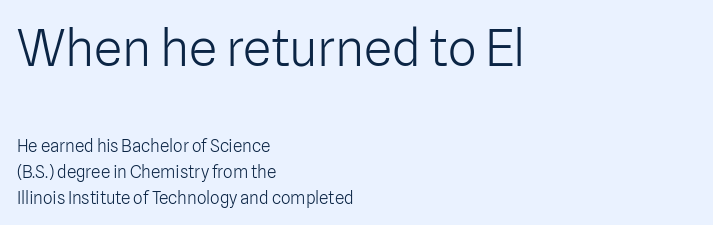
A typesetter would call this leading conventional body-copy spacing. The upper block of text is set noticeably larger than the block beneath it. The rendering uses natural spacing where letterforms have individual widths. The paragraph shown leans on its left margin.
